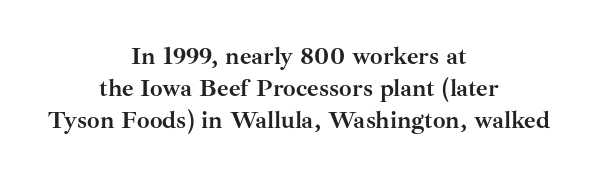
Q: Is the text bold? A: Yes.
Q: Is the text italic (slanted)? A: No, it is upright.
Q: Is the text underlined? A: No.
Q: How is the paragraph aligned? A: Centered.
Q: Is the spacing between letters normal or unusually wide? A: Normal.
Q: Is the spacing between lines tight, normal or loose? A: Normal.
